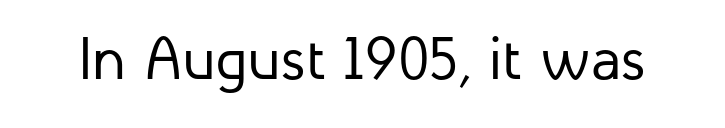
The image shows 60 px regular-weight sans-serif type, upright; set normal letter spacing, not underlined; low stroke contrast and a medium x-height.
